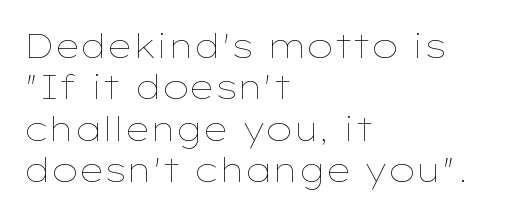
Q: Is the text bold? A: No.
Q: Is the text italic (slanted)? A: No, it is upright.
Q: Is the text underlined? A: No.
Q: How is the paragraph aligned? A: Left-aligned.
Q: Is the spacing between letters normal or unusually wide? A: Normal.
Q: Width (condensed, normal, or wide)? A: Wide.
Q: Stroke contrast? A: Low.
Q: x-height? A: Medium.
Q: Monospaced? A: No.
